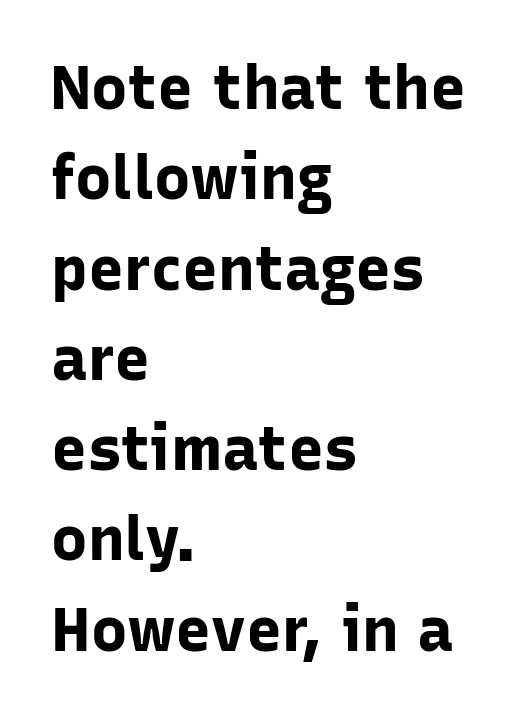
{"serif": "no", "italic": "no", "bold": "yes", "weight": "bold", "width": "normal", "stroke_contrast": "low", "x_height": "medium", "monospaced": "no", "underline": "no", "align": "left", "line_spacing": "normal", "line_spacing_ratio": 1.48, "letter_spacing": "normal", "letter_spacing_em": 0.0, "glyph_px": 61}
